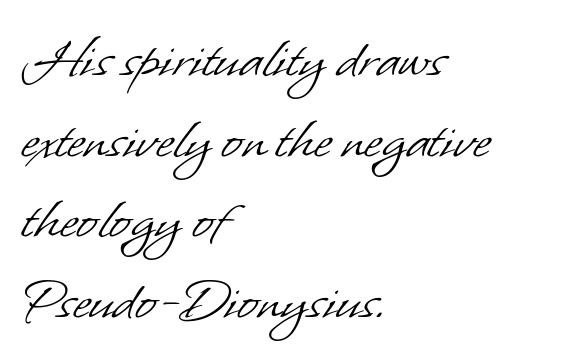
{"serif": "no", "bold": "no", "weight": "light", "width": "normal", "stroke_contrast": "low", "x_height": "small", "monospaced": "no", "underline": "no", "align": "left", "line_spacing": "normal", "line_spacing_ratio": 1.3, "letter_spacing": "normal", "letter_spacing_em": 0.0, "glyph_px": 62}
